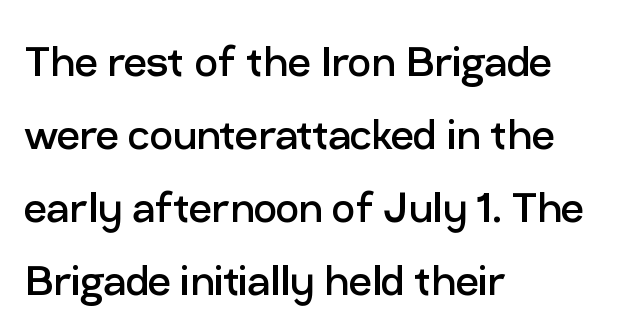
The image shows 51 px regular-weight sans-serif type, upright; set left-aligned, normal line spacing (1.43x), normal letter spacing, not underlined; low stroke contrast and a medium x-height.
